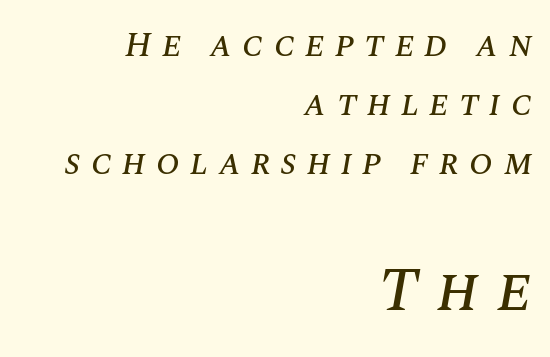
Q: Is the text italic (slanted)? A: Yes, it leans right by about 10 degrees.
Q: Is the text underlined? A: No.
Q: How is the paragraph aligned? A: Right-aligned.
Q: Is the spacing between letters normal or unusually wide? A: Unusually wide.
Q: Is the spacing between lines tight, normal or loose? A: Normal.
Q: Which block of text is set in a larger size, the first (top) or the second (bottom)? A: The second (bottom) one.
Q: Width (condensed, normal, or wide)? A: Normal.
Q: Stroke contrast? A: Medium.
Q: x-height? A: Large.
Q: Monospaced? A: No.
